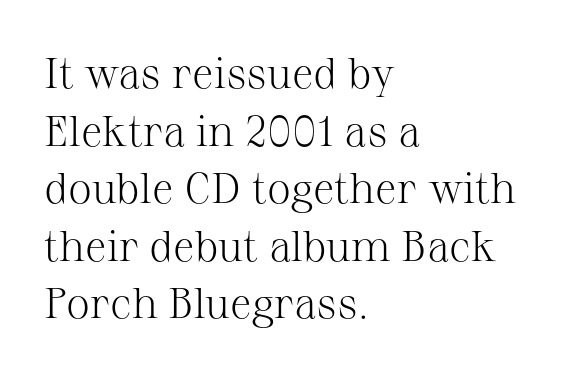
Q: Is the text bold? A: No.
Q: Is the text italic (slanted)? A: No, it is upright.
Q: Is the typeface a serif or a sans-serif typeface? A: Serif.
Q: Is the text underlined? A: No.
Q: How is the paragraph aligned? A: Left-aligned.
Q: Is the spacing between letters normal or unusually wide? A: Normal.
Q: Is the spacing between lines tight, normal or loose? A: Normal.
Q: Width (condensed, normal, or wide)? A: Normal.
Q: Stroke contrast? A: Medium.
Q: x-height? A: Medium.
Q: Monospaced? A: No.
